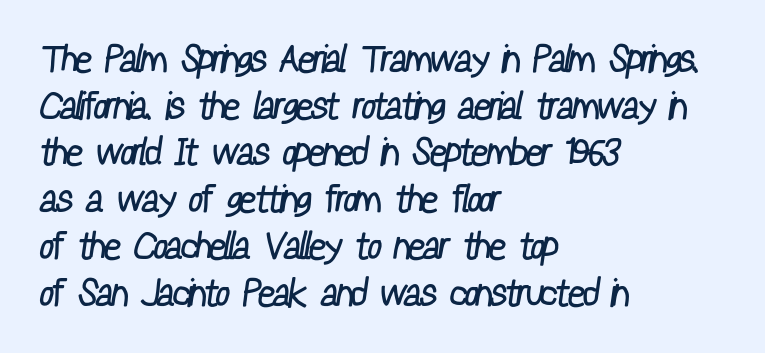
The image shows 38 px regular-weight, condensed sans-serif type; set left-aligned, line spacing 1.23x, normal letter spacing, not underlined; low stroke contrast and a medium x-height.
